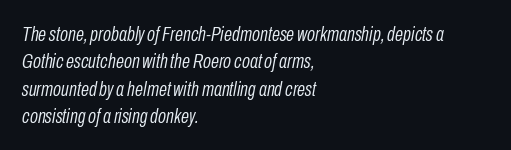
The area under the type is left untouched. Observe the ordinary spacing: letters are neighbours, not strangers. The ragged edge is on the right, which tells us the setting is flush left. The letters are slanted; this is an italic face. On a weight scale, this lands at 450 or below.
